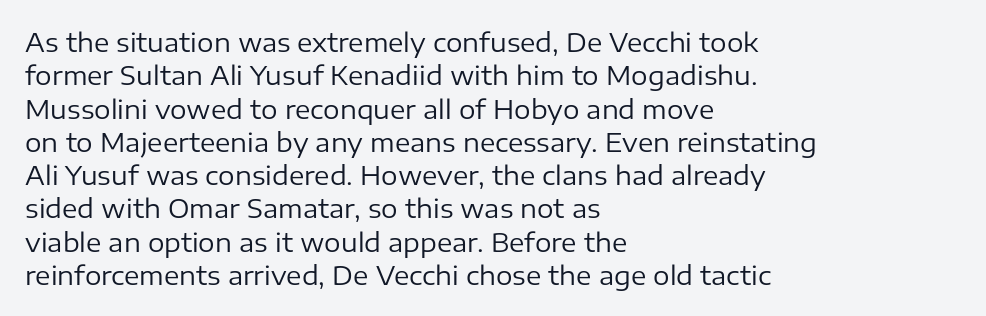
{"italic": "no", "bold": "no", "underline": "no", "align": "left", "line_spacing": "normal", "line_spacing_ratio": 1.28, "letter_spacing": "normal", "letter_spacing_em": 0.0, "glyph_px": 26}
